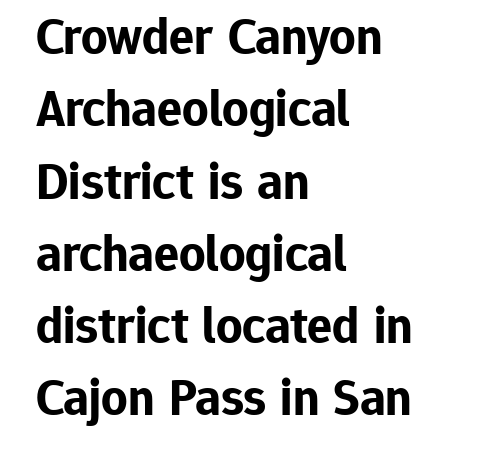
{"serif": "no", "italic": "no", "bold": "yes", "weight": "bold", "width": "normal", "stroke_contrast": "low", "x_height": "medium", "monospaced": "no", "underline": "no", "align": "left", "line_spacing": "normal", "line_spacing_ratio": 1.39, "letter_spacing": "normal", "letter_spacing_em": 0.0, "glyph_px": 52}
